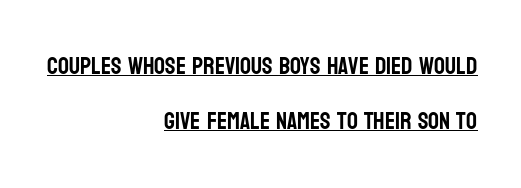
{"italic": "no", "underline": "yes", "align": "right", "line_spacing": "loose", "line_spacing_ratio": 2.29, "letter_spacing": "normal", "letter_spacing_em": 0.0, "glyph_px": 24}
